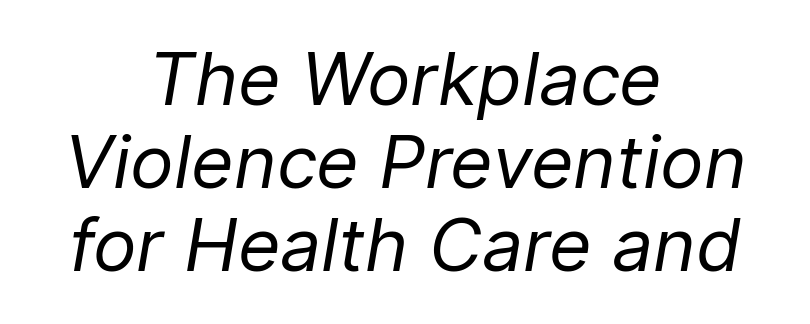
Q: Is the text bold? A: No.
Q: Is the text italic (slanted)? A: Yes, it leans right by about 9 degrees.
Q: Is the text underlined? A: No.
Q: How is the paragraph aligned? A: Centered.
Q: Is the spacing between letters normal or unusually wide? A: Normal.
Q: Is the spacing between lines tight, normal or loose? A: Tight.
Q: Width (condensed, normal, or wide)? A: Normal.
Q: Stroke contrast? A: Low.
Q: x-height? A: Medium.
Q: Monospaced? A: No.
